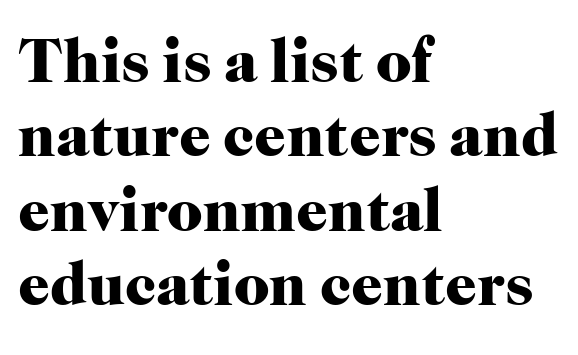
The image shows 62 px heavy serif type, upright; set left-aligned, line spacing 1.2x, normal letter spacing, not underlined; high stroke contrast and a medium x-height.
